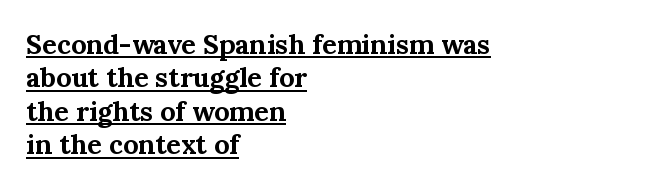
Q: Is the text bold? A: Yes.
Q: Is the text italic (slanted)? A: No, it is upright.
Q: Is the text underlined? A: Yes.
Q: How is the paragraph aligned? A: Left-aligned.
Q: Is the spacing between letters normal or unusually wide? A: Normal.
